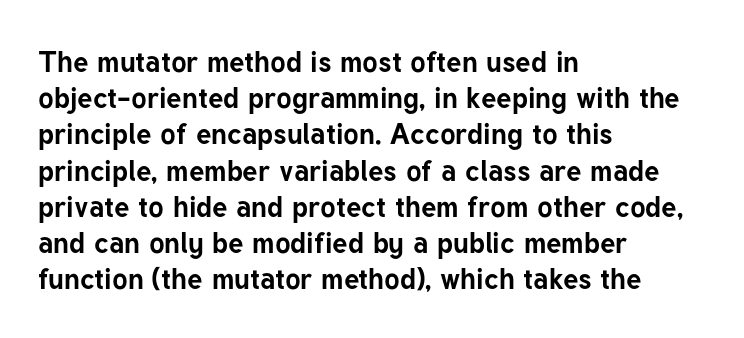
Q: Is the text bold? A: Yes.
Q: Is the text italic (slanted)? A: No, it is upright.
Q: Is the typeface a serif or a sans-serif typeface? A: Sans-serif.
Q: Is the text underlined? A: No.
Q: How is the paragraph aligned? A: Left-aligned.
Q: Is the spacing between letters normal or unusually wide? A: Normal.
Q: Is the spacing between lines tight, normal or loose? A: Normal.
Q: Width (condensed, normal, or wide)? A: Normal.
Q: Stroke contrast? A: Low.
Q: x-height? A: Medium.
Q: Monospaced? A: No.
